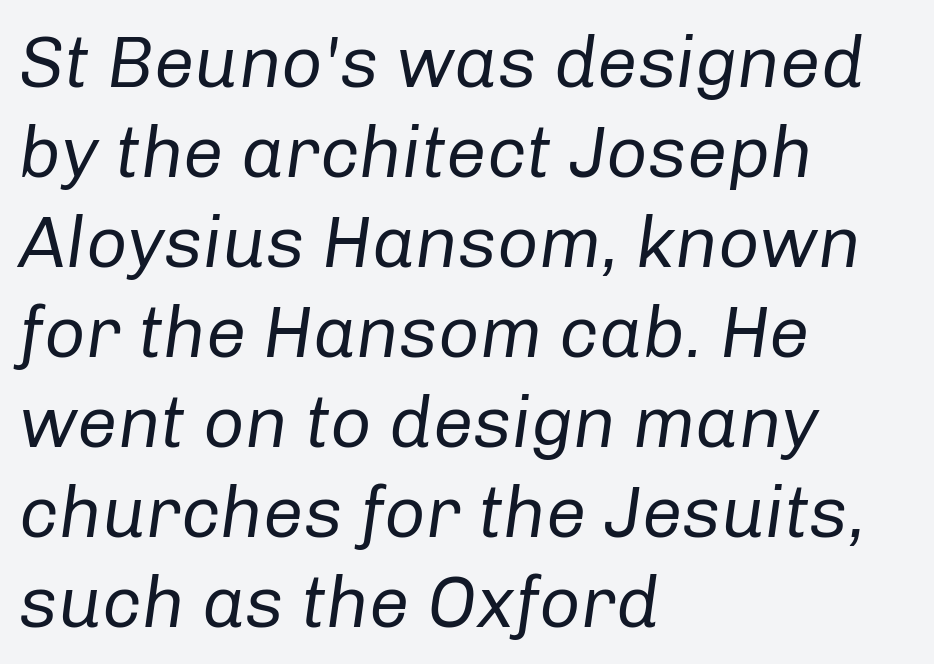
{"italic": "yes", "lean": "right", "slant_degrees": 8, "bold": "no", "weight": "regular", "width": "normal", "stroke_contrast": "low", "x_height": "medium", "monospaced": "no", "underline": "no", "align": "left", "line_spacing": "normal", "line_spacing_ratio": 1.25, "letter_spacing": "normal", "letter_spacing_em": 0.0, "glyph_px": 72}
